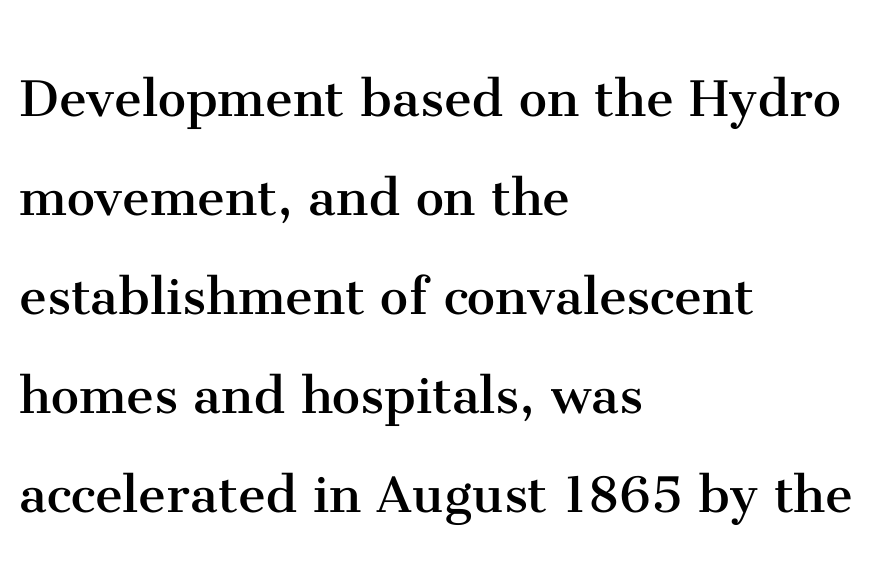
Q: Is the text bold? A: No.
Q: Is the text italic (slanted)? A: No, it is upright.
Q: Is the typeface a serif or a sans-serif typeface? A: Serif.
Q: Is the text underlined? A: No.
Q: How is the paragraph aligned? A: Left-aligned.
Q: Is the spacing between letters normal or unusually wide? A: Normal.
Q: Is the spacing between lines tight, normal or loose? A: Normal.
Q: Width (condensed, normal, or wide)? A: Normal.
Q: Stroke contrast? A: Medium.
Q: x-height? A: Medium.
Q: Monospaced? A: No.
